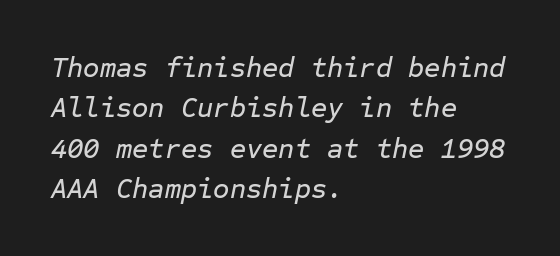
{"italic": "yes", "lean": "right", "slant_degrees": 12, "width": "normal", "stroke_contrast": "low", "x_height": "medium", "monospaced": "yes", "underline": "no", "align": "left", "line_spacing": "normal", "line_spacing_ratio": 1.44, "letter_spacing": "normal", "letter_spacing_em": 0.0, "glyph_px": 28}
